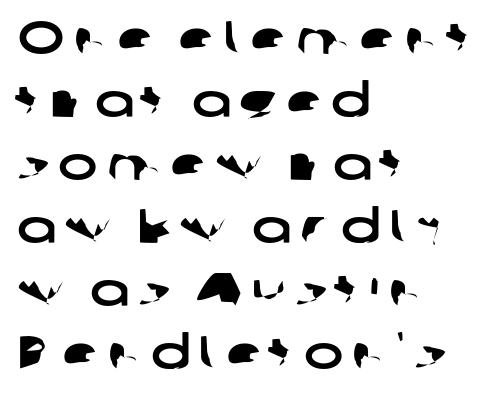
Q: Is the typeface a serif or a sans-serif typeface? A: Sans-serif.
Q: Is the text underlined? A: No.
Q: How is the paragraph aligned? A: Left-aligned.
Q: Is the spacing between lines tight, normal or loose? A: Normal.
Q: Width (condensed, normal, or wide)? A: Wide.
Q: Stroke contrast? A: Low.
Q: x-height? A: Medium.
Q: Monospaced? A: No.
